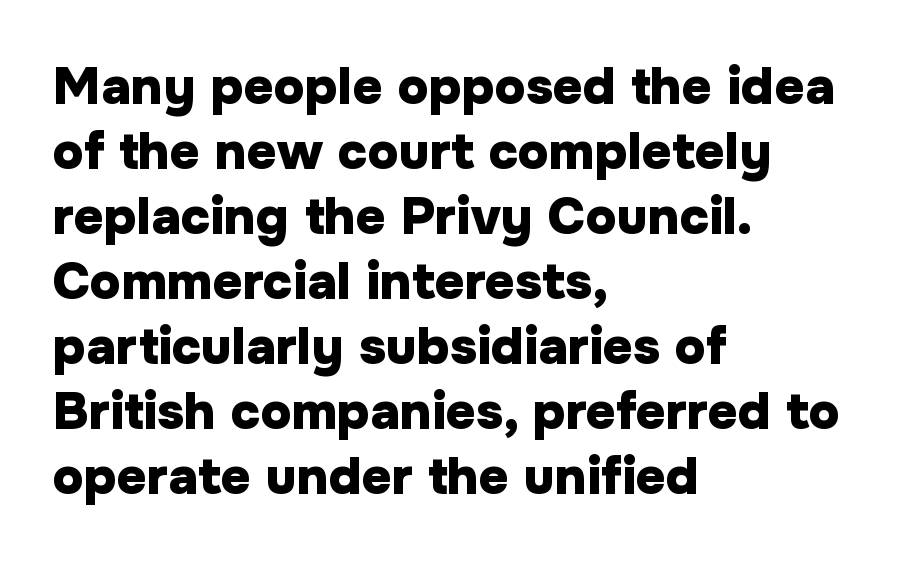
Casual observation: everything's shoved over to the left. Stroke thickness is high; the sample reads as a true bold. Proportional: the letters do not fall into vertical columns. Tracking here is standard; glyphs follow each other at the usual distance. Honestly, there is no underline to notice here at all.
